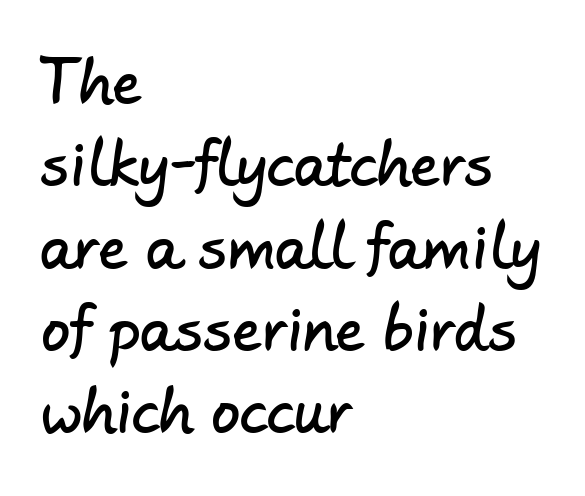
Q: Is the typeface a serif or a sans-serif typeface? A: Sans-serif.
Q: Is the text underlined? A: No.
Q: How is the paragraph aligned? A: Left-aligned.
Q: Is the spacing between letters normal or unusually wide? A: Normal.
Q: Is the spacing between lines tight, normal or loose? A: Normal.
Q: Width (condensed, normal, or wide)? A: Normal.
Q: Stroke contrast? A: Low.
Q: x-height? A: Small.
Q: Monospaced? A: No.
